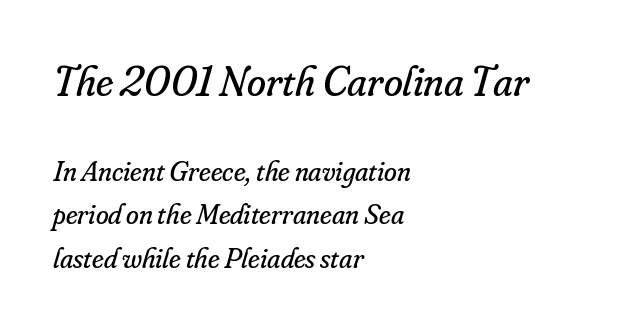
Compared with a typical body face, this is equally light or lighter still. The rendering shows small feet on the letterforms — a serif design. Plain, unruled lines of type. These lines are set flush left with a ragged right edge. Larger block? The one above; the one below is distinctly smaller. Character widths vary here, with narrow letters taking less room than wide ones.
